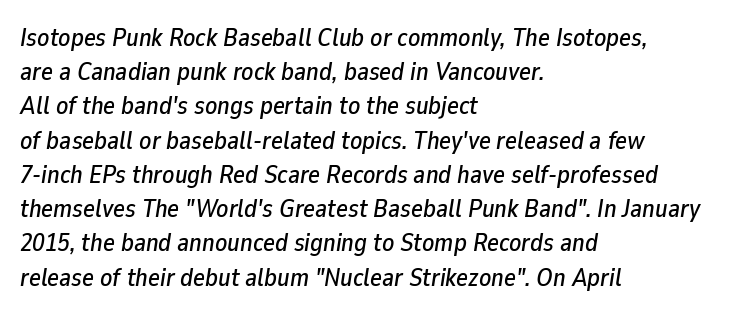
The passage shown is not underscored anywhere. These lines stack with their left ends in a neat column. Compared with ordinary roman type, these characters are visibly tilted. Leading matches the norm, producing a regular column.
